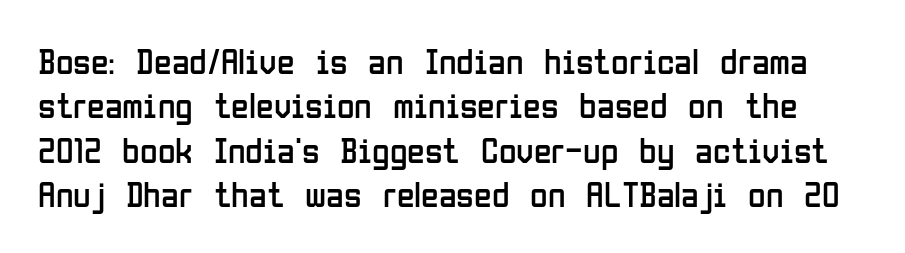
{"serif": "no", "italic": "no", "bold": "no", "weight": "regular", "width": "condensed", "stroke_contrast": "low", "x_height": "medium", "monospaced": "no", "underline": "no", "line_spacing_ratio": 1.23, "letter_spacing": "normal", "letter_spacing_em": 0.0, "glyph_px": 36}
